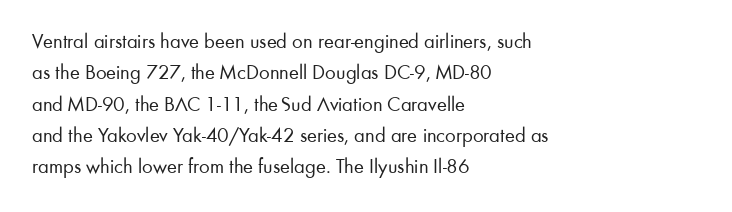
Q: Is the text bold? A: No.
Q: Is the text italic (slanted)? A: No, it is upright.
Q: Is the text underlined? A: No.
Q: How is the paragraph aligned? A: Left-aligned.
Q: Is the spacing between letters normal or unusually wide? A: Normal.
Q: Is the spacing between lines tight, normal or loose? A: Normal.
